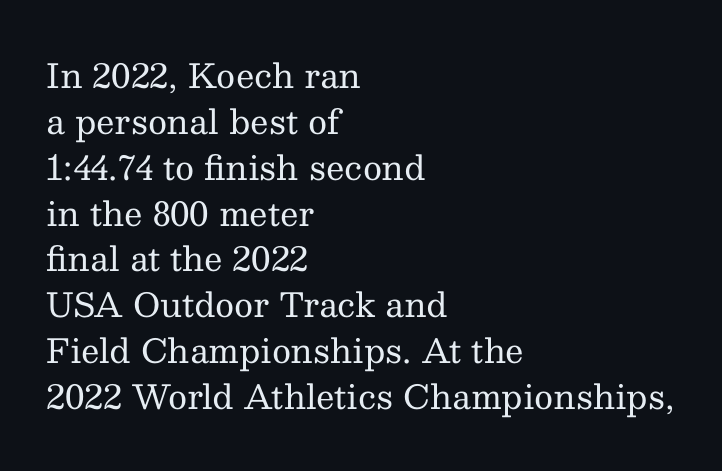
{"serif": "yes", "italic": "no", "bold": "no", "weight": "regular", "width": "normal", "stroke_contrast": "medium", "x_height": "medium", "monospaced": "no", "underline": "no", "align": "left", "line_spacing": "normal", "line_spacing_ratio": 1.39, "letter_spacing": "normal", "letter_spacing_em": 0.0, "glyph_px": 33}
